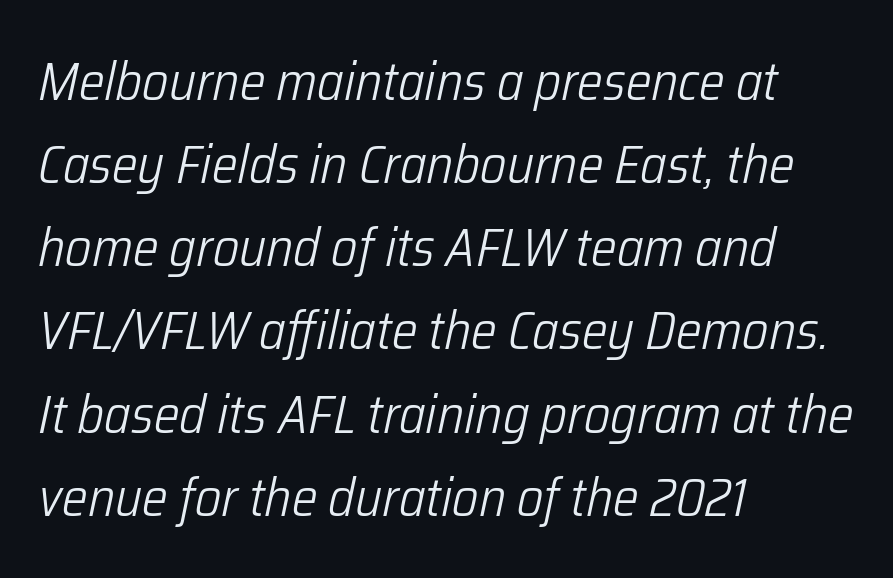
The image shows 54 px light, condensed type, italic (leaning right); set left-aligned, normal line spacing (1.54x), normal letter spacing, not underlined; low stroke contrast and a medium x-height.
